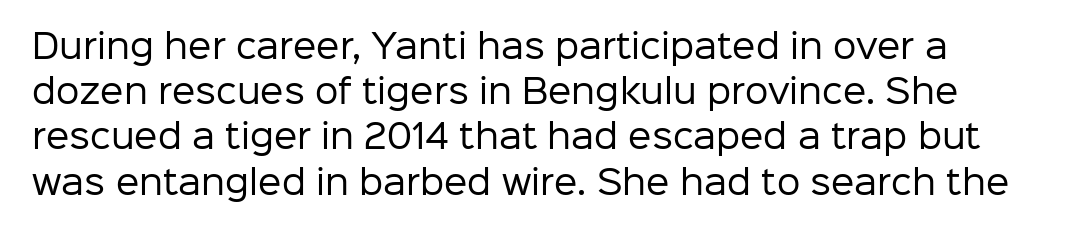
Leading matches the norm, producing a regular column. There is no visible air inserted between adjacent glyphs. This is sans-serif lettering, the kind often seen on screens and signage. Weight: not bold — regular or lighter. Tall strokes in this sample are plumb rather than angled.
